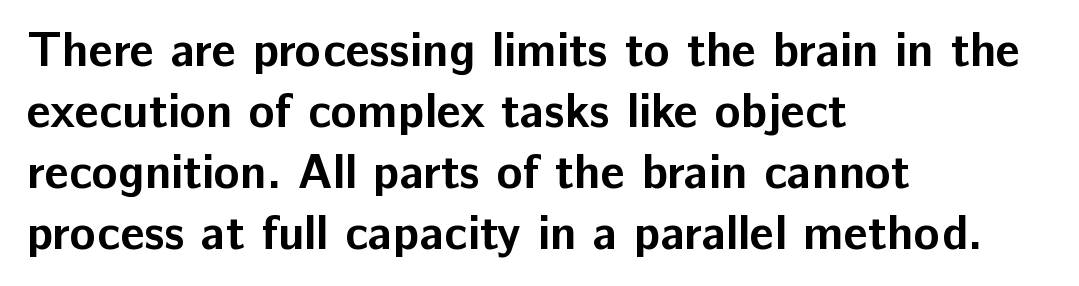
{"serif": "no", "italic": "no", "bold": "yes", "weight": "bold", "width": "normal", "stroke_contrast": "low", "x_height": "medium", "monospaced": "no", "underline": "no", "align": "left", "line_spacing": "normal", "line_spacing_ratio": 1.27, "letter_spacing": "normal", "letter_spacing_em": 0.0, "glyph_px": 48}
